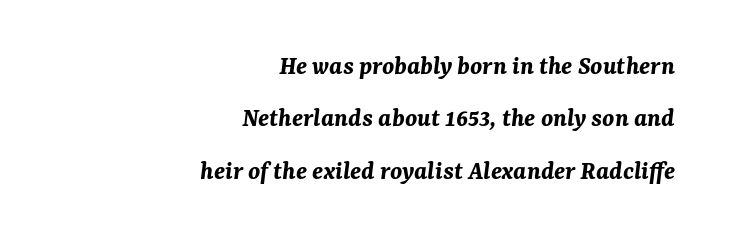
{"italic": "yes", "lean": "right", "slant_degrees": 7, "bold": "yes", "underline": "no", "align": "right", "line_spacing": "loose", "line_spacing_ratio": 1.94, "letter_spacing": "normal", "letter_spacing_em": 0.0, "glyph_px": 27}
